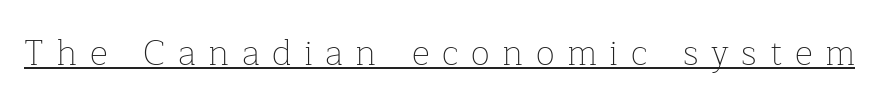
The image shows 35 px thin serif type, upright; set unusually wide letter spacing (+0.36 em), underlined; low stroke contrast and a medium x-height.
